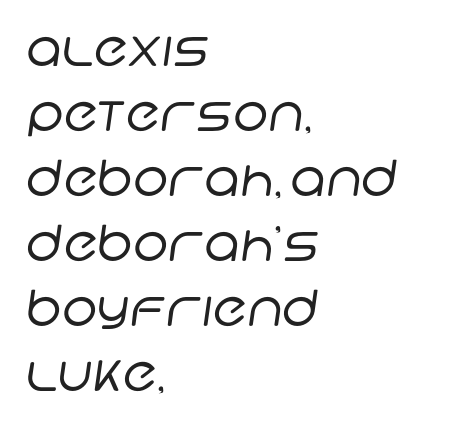
The image shows 50 px regular-weight sans-serif type; set left-aligned, normal line spacing (1.3x), normal letter spacing, not underlined; low stroke contrast and a large x-height.
